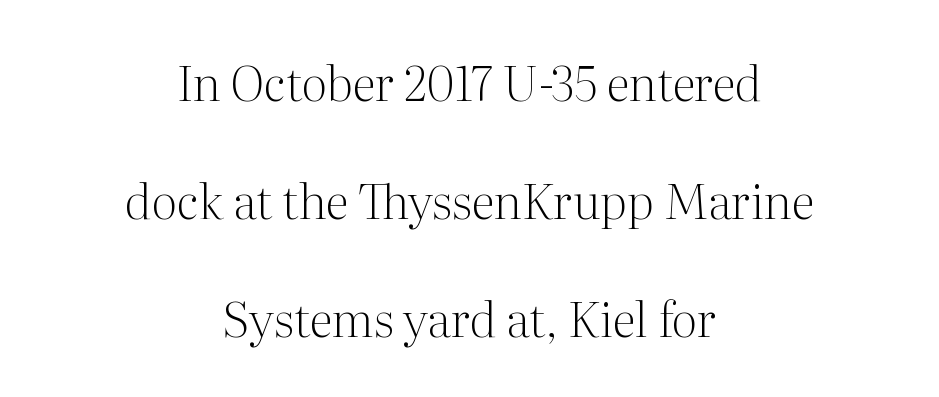
Just letters on the line, the space beneath them empty. Is there much room between lines? Yes — plenty of vertical air separates them. Look at the bottom of the vertical strokes: they flare into serifs here. Here the designer chose a conventional face with non-uniform glyph widths.
